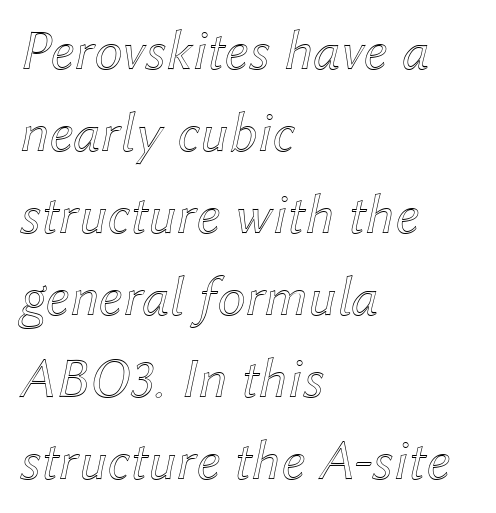
The image shows 57 px text type, italic (leaning right); set left-aligned, normal line spacing (1.44x), normal letter spacing, not underlined; a medium x-height.
